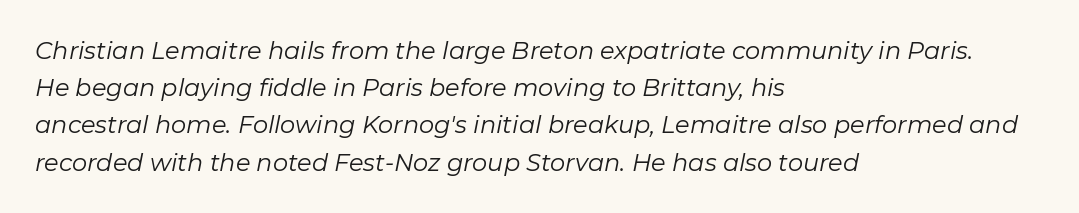
The image shows 24 px text type, italic (leaning right); set left-aligned, normal line spacing (1.55x), normal letter spacing, not underlined.
